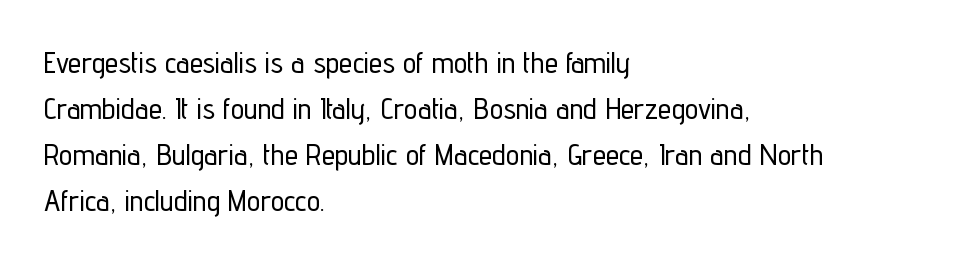
Do the characters align in a grid? No, the font is proportional. The face used here is a sans, in the tradition of grotesques and geometrics. The passage is arranged the way most books set body copy — flush left. The gap between lines stays unmarked.
